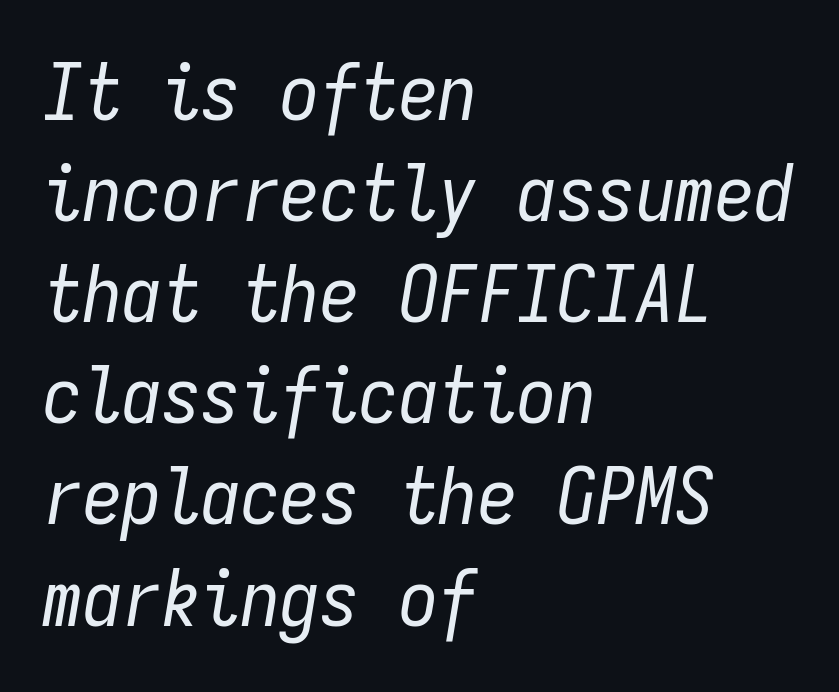
Q: Is the text bold? A: No.
Q: Is the text italic (slanted)? A: Yes, it leans right by about 9 degrees.
Q: Is the text underlined? A: No.
Q: How is the paragraph aligned? A: Left-aligned.
Q: Is the spacing between letters normal or unusually wide? A: Normal.
Q: Is the spacing between lines tight, normal or loose? A: Normal.
Q: Width (condensed, normal, or wide)? A: Condensed.
Q: Stroke contrast? A: Low.
Q: x-height? A: Medium.
Q: Monospaced? A: Yes.
